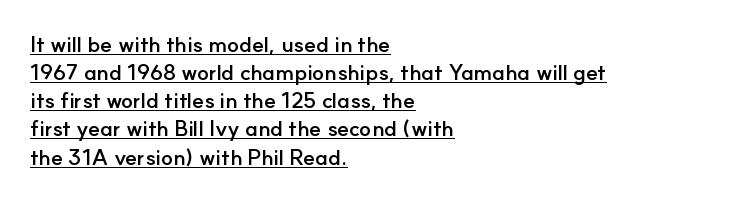
{"italic": "no", "bold": "yes", "underline": "yes", "align": "left", "line_spacing": "normal", "line_spacing_ratio": 1.28, "letter_spacing": "normal", "letter_spacing_em": 0.0, "glyph_px": 22}
